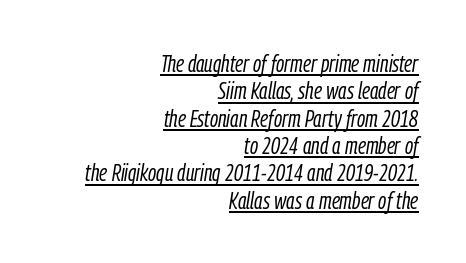
The image shows 24 px text type, italic (leaning right); set right-aligned, tight line spacing (1.14x), normal letter spacing, underlined.
